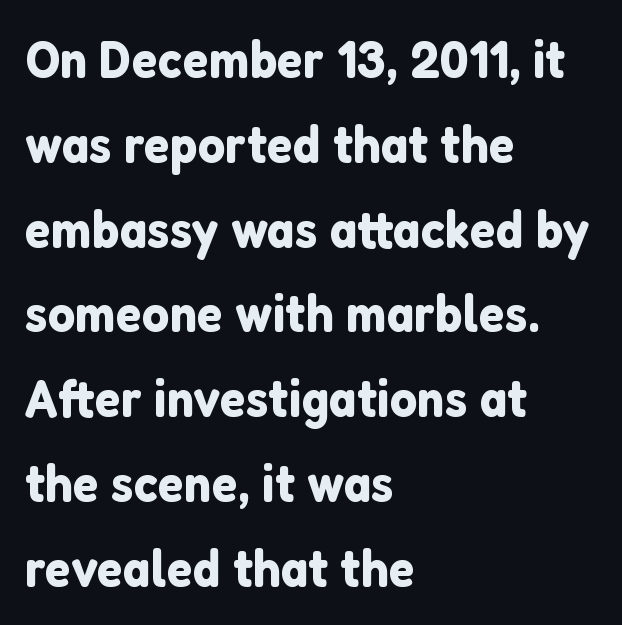
Notice how the passage keeps a crisp vertical edge on the left only. The type sits square on the baseline with zero lean. A bare baseline throughout the passage. Are there feet on the stems? There aren't — it's a sans.
